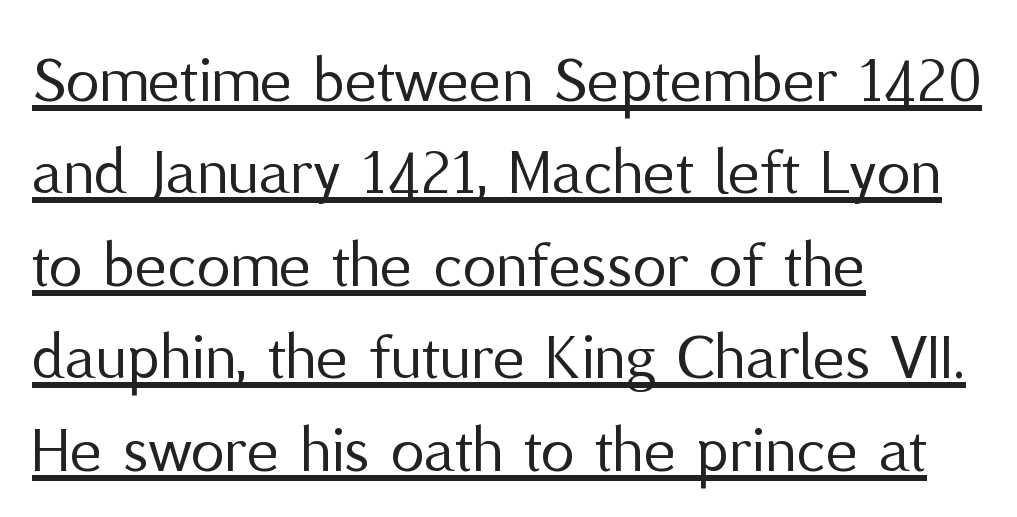
Q: Is the text bold? A: No.
Q: Is the text italic (slanted)? A: No, it is upright.
Q: Is the typeface a serif or a sans-serif typeface? A: Sans-serif.
Q: Is the text underlined? A: Yes.
Q: How is the paragraph aligned? A: Left-aligned.
Q: Is the spacing between letters normal or unusually wide? A: Normal.
Q: Is the spacing between lines tight, normal or loose? A: Normal.
Q: Width (condensed, normal, or wide)? A: Normal.
Q: Stroke contrast? A: Medium.
Q: x-height? A: Medium.
Q: Monospaced? A: No.
